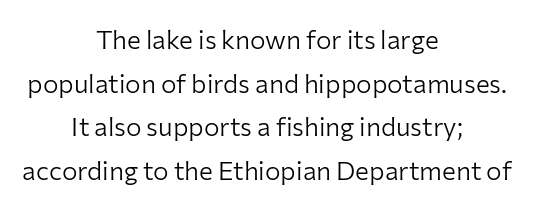
Students, observe: this is what conventionally led text looks like. Casual observation: everything's sitting right in the middle. Just letters on the line, the space beneath them empty. Vertical strokes here are truly vertical.
